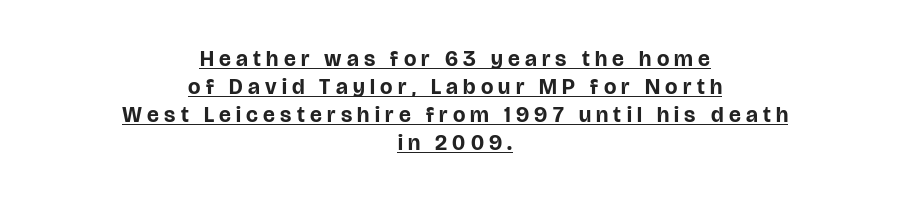
Weight: bold. Leftover space on each line is divided equally before and after the words. Quick note: underline on. The specimen reads as upright at a glance. You could only call the tracking loose — the letters float apart. Successive baselines arrive at the customary interval.
